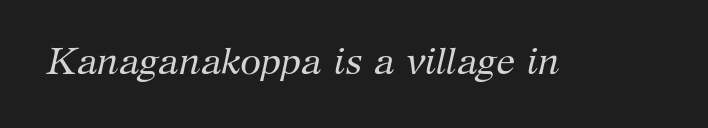
These lines were composed using italics. Stems here are at most as thick as an everyday book face. The gap between lines stays unmarked. A typesetter would call this proportional, since set widths differ per character. Observe the serifs anchoring each vertical stroke in this sample. Each word holds together tightly as a unit, with standard inter-letter gaps.
